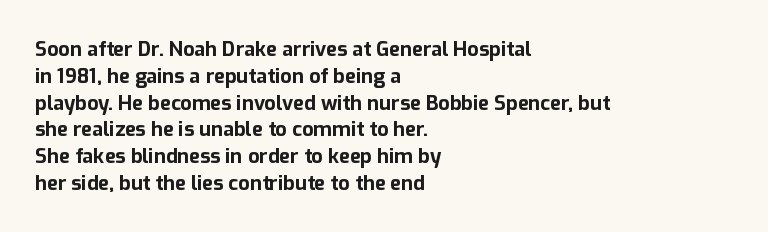
The image shows 20 px bold type, upright; set left-aligned, normal line spacing (1.34x), normal letter spacing, not underlined.
